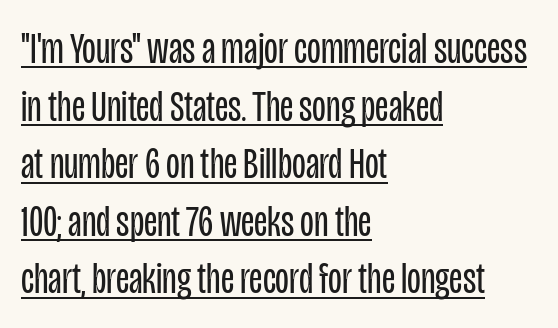
You can see a thin bar hugging the bottom of the glyphs. When letters stand straight like this, we call the style roman or upright. Regarding serifs, this sample does without them. Varying glyph widths throughout — classic text-font behaviour. The compositor pushed each line to the left boundary.
